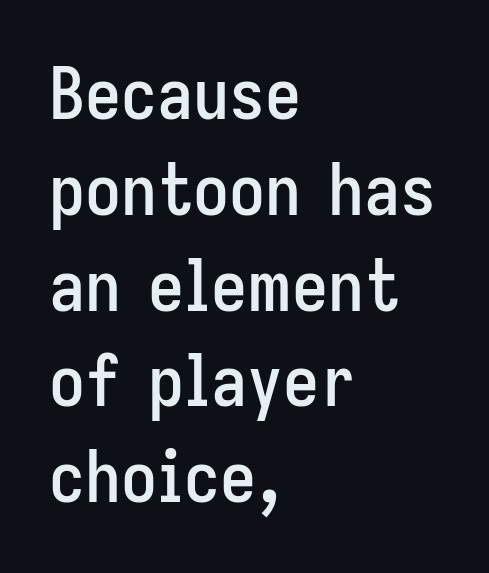
In terms of leading, this rendering sits right in the middle. You can tell it's not italic because the verticals are truly vertical. Looks like regular typesetting: each glyph gets only the width it needs. No extra tracking has been applied to these lines. These lines stack with their left ends in a neat column. Nobody drew a line under any word here.
